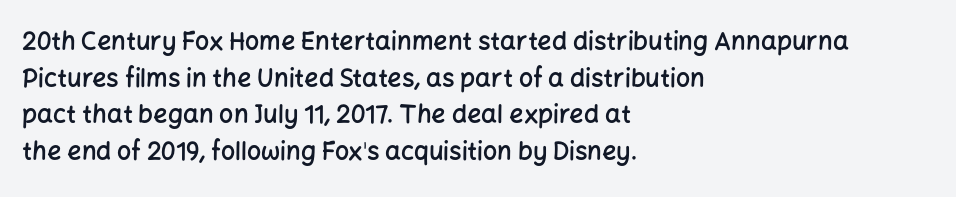
Q: Is the text bold? A: Semi-bold.
Q: Is the text italic (slanted)? A: No, it is upright.
Q: Is the text underlined? A: No.
Q: How is the paragraph aligned? A: Left-aligned.
Q: Is the spacing between letters normal or unusually wide? A: Normal.
Q: Is the spacing between lines tight, normal or loose? A: Normal.
